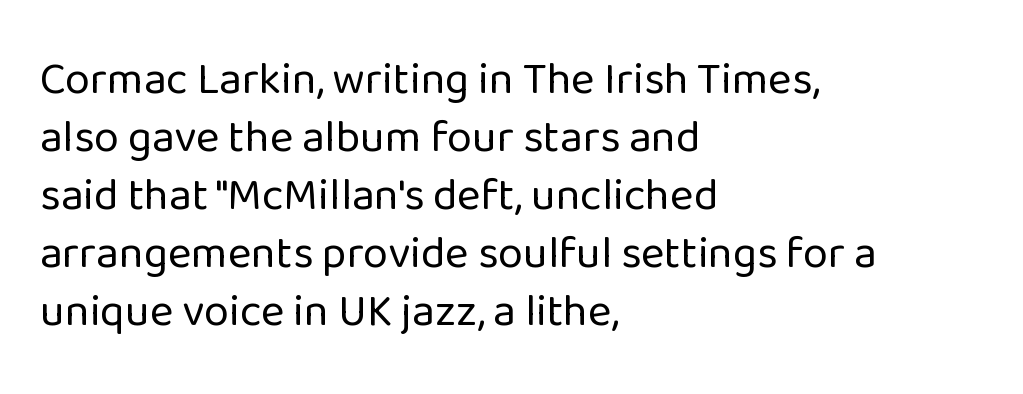
The image shows 45 px regular-weight sans-serif type, upright; set left-aligned, normal line spacing (1.29x), normal letter spacing, not underlined; low stroke contrast and a medium x-height.
